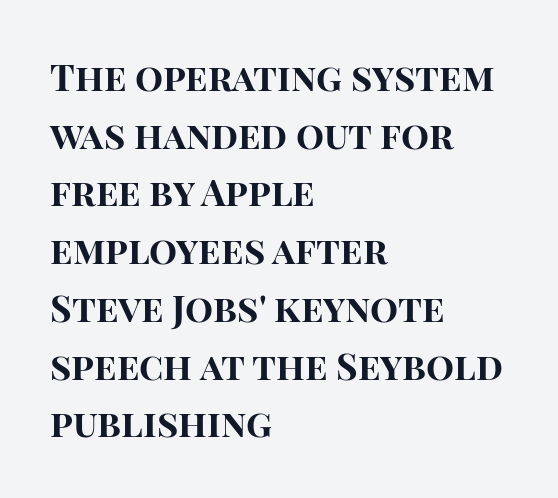
{"serif": "no", "italic": "no", "bold": "yes", "weight": "bold", "width": "normal", "stroke_contrast": "high", "x_height": "large", "monospaced": "no", "underline": "no", "align": "left", "line_spacing": "normal", "line_spacing_ratio": 1.56, "letter_spacing": "normal", "letter_spacing_em": 0.0, "glyph_px": 37}
